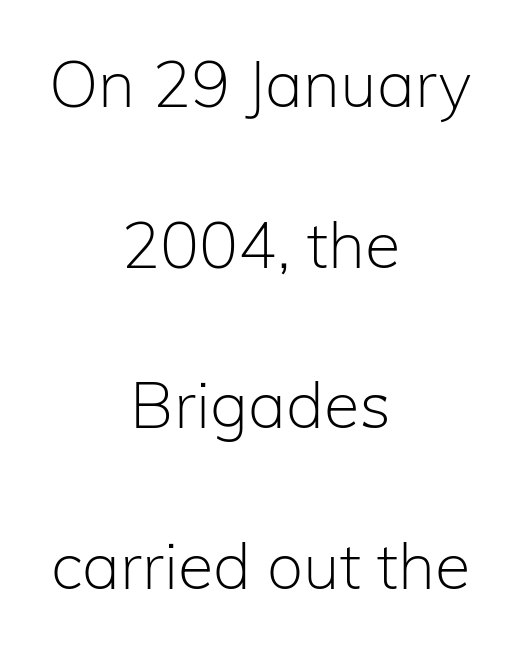
Only glyphs here, with clear space below each row. Both edges are ragged and mirror each other, which tells us the setting is centered. What kind of face is this? One without serifs — a sans. Rendered with straight, roman letterforms.
